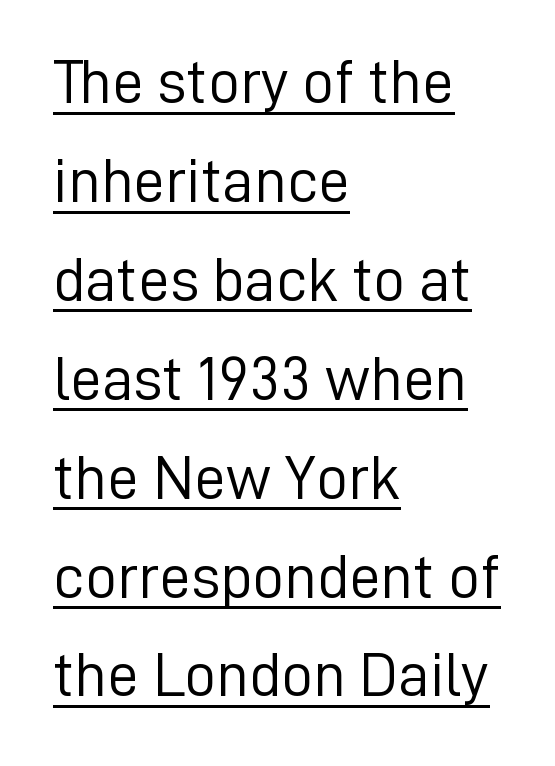
The image shows 63 px light sans-serif type, upright; set left-aligned, normal line spacing (1.57x), normal letter spacing, underlined; low stroke contrast and a medium x-height.
